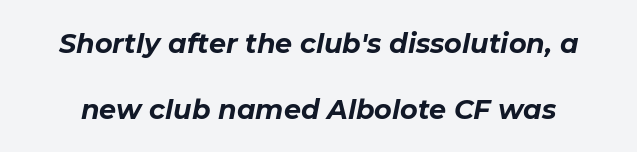
The image shows 27 px bold type, italic (leaning right); set loose line spacing (2.44x), normal letter spacing, not underlined.
